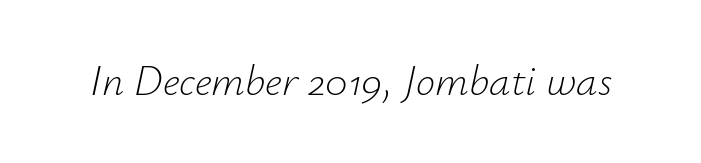
Q: Is the text bold? A: No.
Q: Is the text italic (slanted)? A: Yes, it leans right by about 12 degrees.
Q: Is the text underlined? A: No.
Q: Is the spacing between letters normal or unusually wide? A: Normal.
Q: Width (condensed, normal, or wide)? A: Normal.
Q: Stroke contrast? A: Low.
Q: x-height? A: Small.
Q: Monospaced? A: No.
